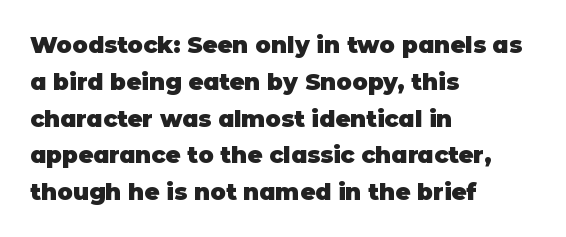
The image shows 23 px bold type, upright; set left-aligned, normal line spacing (1.6x), normal letter spacing, not underlined.
